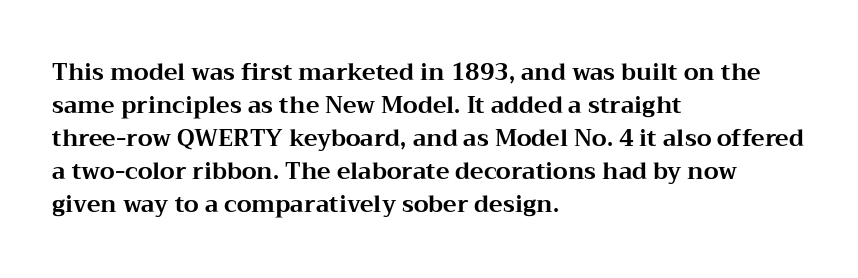
This sample keeps an unexceptional amount of space between lines. Strokes here are thick enough to call this a true bold. A student would call this left alignment; a typographer would say flush left, rag right. You can tell it's not italic because the verticals are truly vertical.
